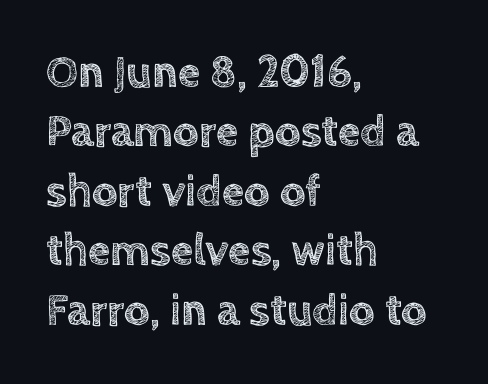
The image shows 45 px text type, upright; set left-aligned, normal line spacing (1.32x), normal letter spacing, not underlined; a large x-height.
